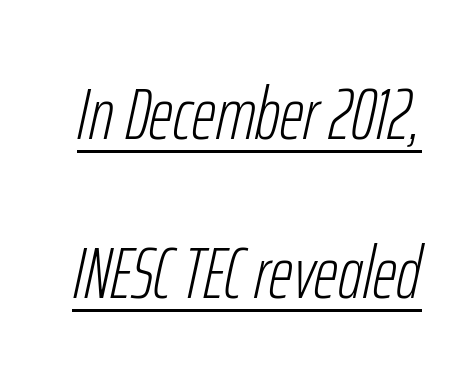
Q: Is the text bold? A: No.
Q: Is the text italic (slanted)? A: Yes, it leans right by about 12 degrees.
Q: Is the text underlined? A: Yes.
Q: Is the spacing between letters normal or unusually wide? A: Normal.
Q: Is the spacing between lines tight, normal or loose? A: Loose.
Q: Width (condensed, normal, or wide)? A: Condensed.
Q: Stroke contrast? A: Low.
Q: x-height? A: Medium.
Q: Monospaced? A: No.
